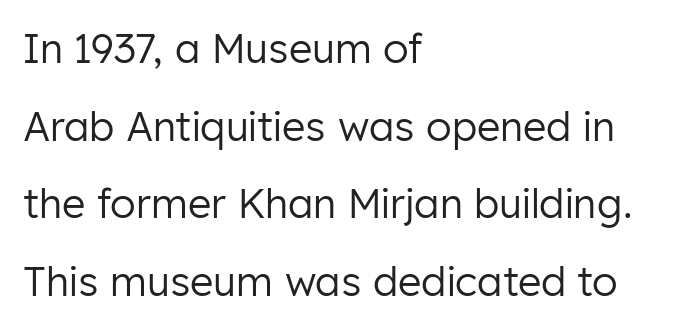
The image shows 40 px regular-weight sans-serif type, upright; set left-aligned, loose line spacing (1.94x), normal letter spacing, not underlined; low stroke contrast and a medium x-height.
